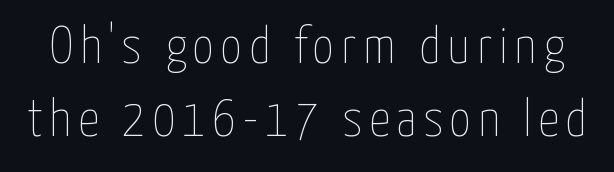
The image shows 52 px thin, condensed type, upright; set normal line spacing (1.41x), not underlined; low stroke contrast and a medium x-height.
